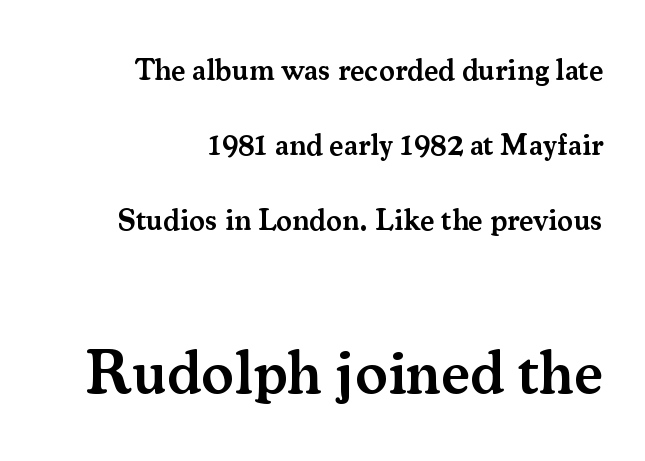
{"serif": "yes", "italic": "no", "bold": "semi", "weight": "semibold", "width": "normal", "stroke_contrast": "medium", "x_height": "small", "monospaced": "no", "underline": "no", "align": "right", "line_spacing": "loose", "line_spacing_ratio": 2.5, "letter_spacing": "normal", "letter_spacing_em": 0.0, "larger_block": "second", "size_ratio": 2.03, "glyph_px": 61}
